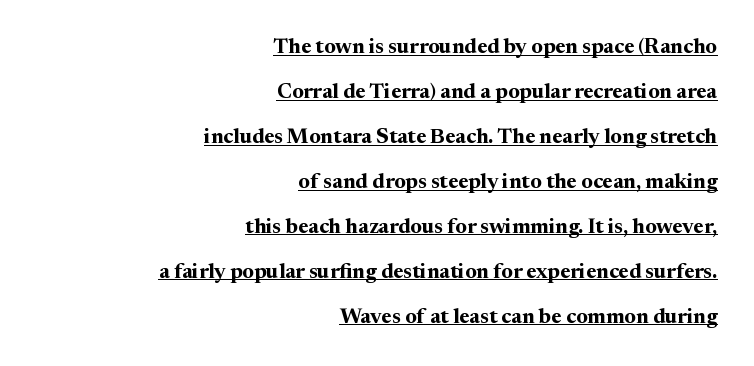
Q: Is the text bold? A: Yes.
Q: Is the text italic (slanted)? A: No, it is upright.
Q: Is the text underlined? A: Yes.
Q: How is the paragraph aligned? A: Right-aligned.
Q: Is the spacing between letters normal or unusually wide? A: Normal.
Q: Is the spacing between lines tight, normal or loose? A: Loose.
